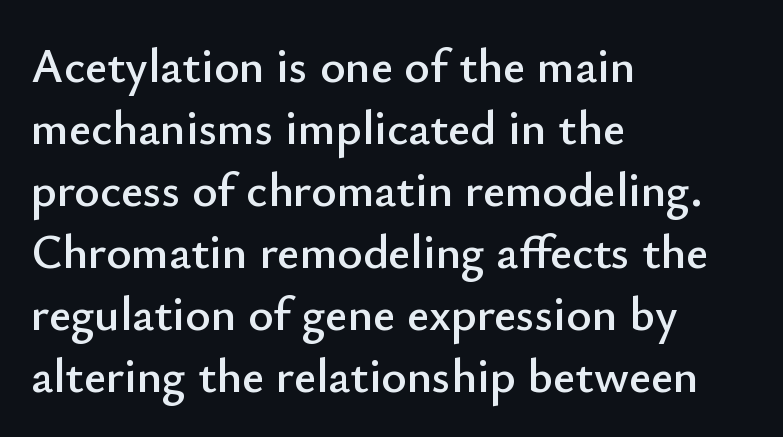
Q: Is the text italic (slanted)? A: No, it is upright.
Q: Is the typeface a serif or a sans-serif typeface? A: Sans-serif.
Q: Is the text underlined? A: No.
Q: How is the paragraph aligned? A: Left-aligned.
Q: Is the spacing between letters normal or unusually wide? A: Normal.
Q: Is the spacing between lines tight, normal or loose? A: Normal.
Q: Width (condensed, normal, or wide)? A: Normal.
Q: Stroke contrast? A: Low.
Q: x-height? A: Small.
Q: Monospaced? A: No.
